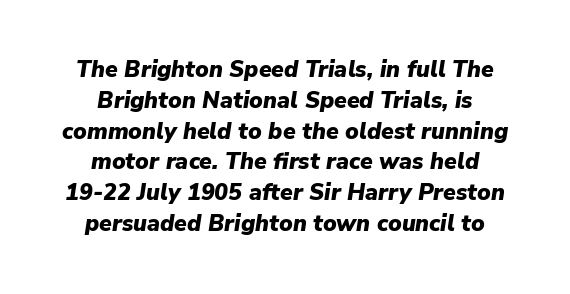
Q: Is the text bold? A: Yes.
Q: Is the text italic (slanted)? A: Yes, it leans right by about 9 degrees.
Q: Is the text underlined? A: No.
Q: How is the paragraph aligned? A: Centered.
Q: Is the spacing between letters normal or unusually wide? A: Normal.
Q: Is the spacing between lines tight, normal or loose? A: Normal.
